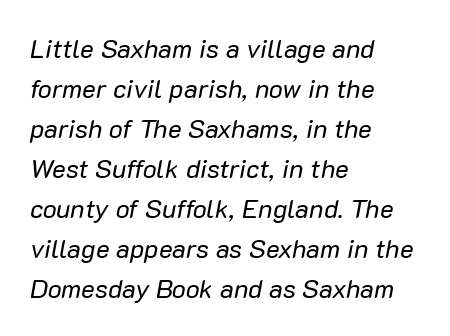
Q: Is the text bold? A: No.
Q: Is the text italic (slanted)? A: Yes, it leans right by about 10 degrees.
Q: Is the text underlined? A: No.
Q: How is the paragraph aligned? A: Left-aligned.
Q: Is the spacing between letters normal or unusually wide? A: Normal.
Q: Is the spacing between lines tight, normal or loose? A: Normal.
